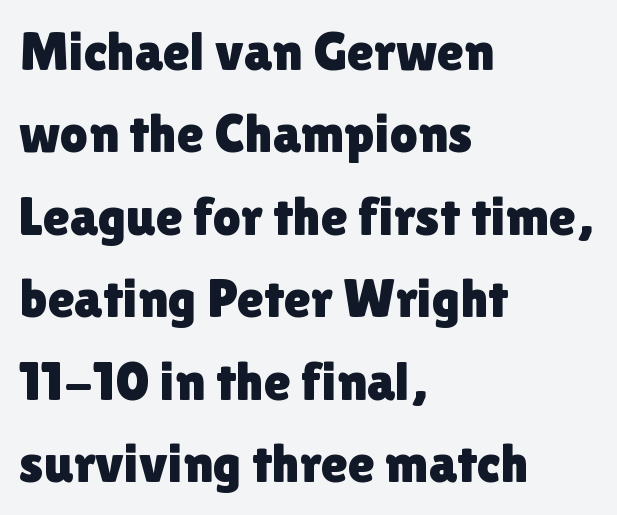
The image shows 55 px sans-serif type, upright; set left-aligned, normal line spacing (1.5x), normal letter spacing, not underlined; a medium x-height.
